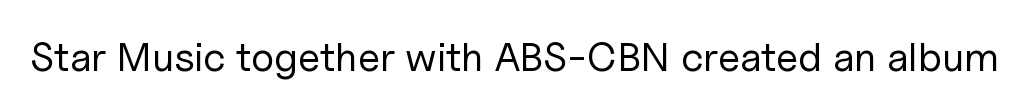
The strip under each line holds only bare page. Summary of weight: not heavy and not bold. Do the letters lean? They stand straight. A typesetter would call this zero additional tracking. Note: no serifs on the glyphs.
